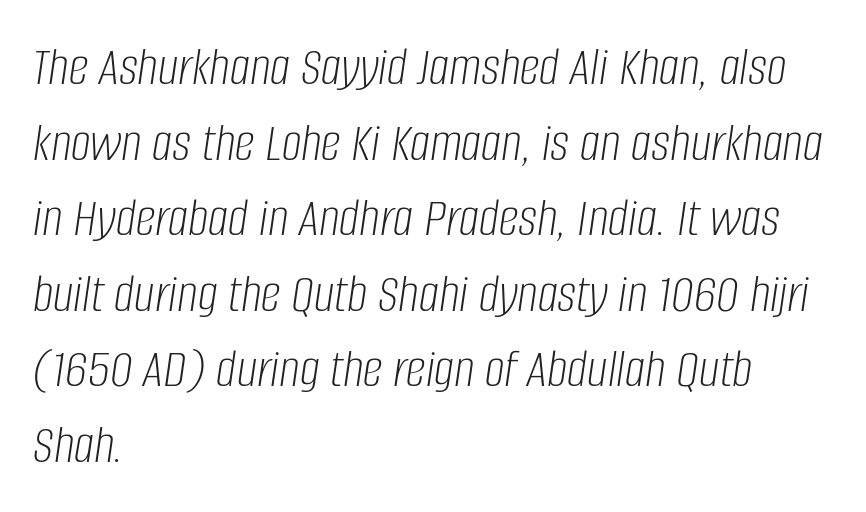
{"italic": "yes", "lean": "right", "slant_degrees": 8, "bold": "no", "weight": "light", "width": "condensed", "stroke_contrast": "low", "x_height": "large", "monospaced": "no", "underline": "no", "align": "left", "line_spacing": "normal", "line_spacing_ratio": 1.35, "letter_spacing": "normal", "letter_spacing_em": 0.0, "glyph_px": 56}
